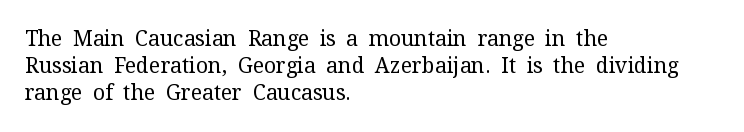
{"italic": "no", "bold": "no", "underline": "no", "align": "left", "line_spacing": "normal", "line_spacing_ratio": 1.28, "letter_spacing": "normal", "letter_spacing_em": 0.0, "glyph_px": 21}
